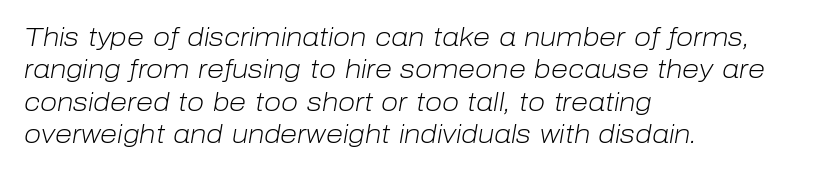
Q: Is the text bold? A: No.
Q: Is the text italic (slanted)? A: Yes, it leans right by about 10 degrees.
Q: Is the text underlined? A: No.
Q: How is the paragraph aligned? A: Left-aligned.
Q: Is the spacing between letters normal or unusually wide? A: Normal.
Q: Is the spacing between lines tight, normal or loose? A: Normal.
